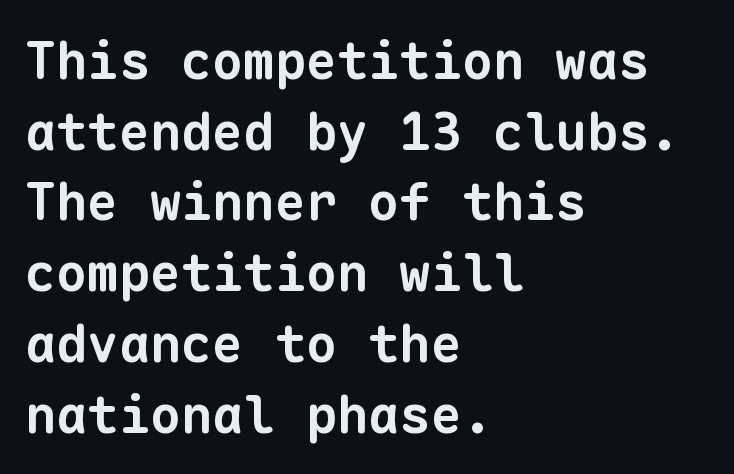
Q: Is the text bold? A: Yes.
Q: Is the typeface a serif or a sans-serif typeface? A: Sans-serif.
Q: Is the text underlined? A: No.
Q: How is the paragraph aligned? A: Left-aligned.
Q: Is the spacing between letters normal or unusually wide? A: Normal.
Q: Is the spacing between lines tight, normal or loose? A: Normal.
Q: Width (condensed, normal, or wide)? A: Normal.
Q: Stroke contrast? A: Low.
Q: x-height? A: Medium.
Q: Monospaced? A: Yes.
